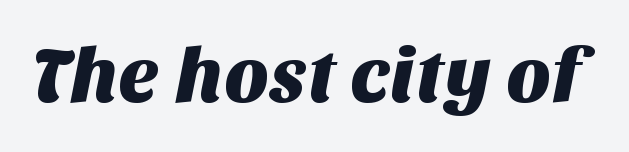
The image shows 77 px sans-serif type; set normal letter spacing, not underlined; medium stroke contrast and a large x-height.
